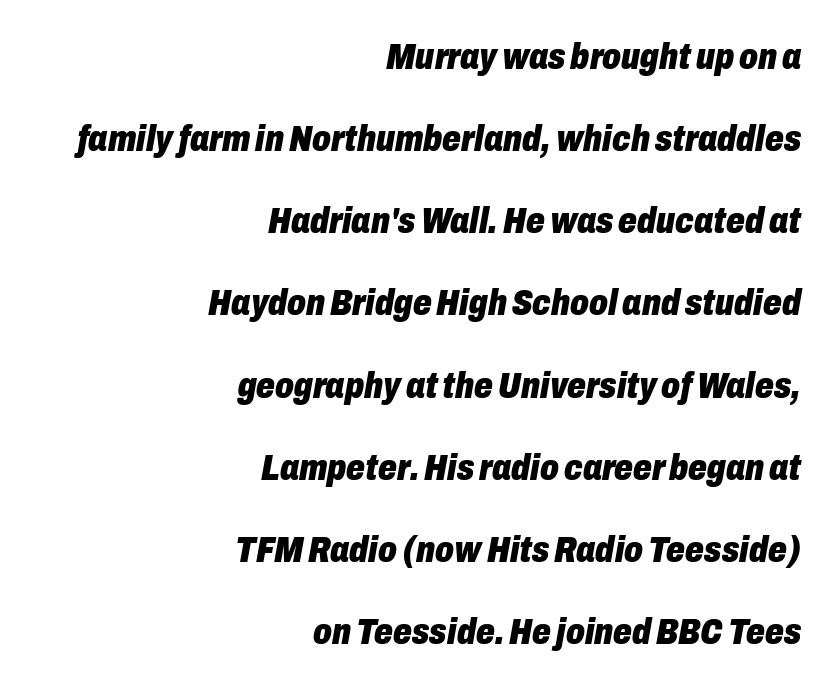
{"italic": "yes", "lean": "right", "slant_degrees": 10, "bold": "yes", "weight": "heavy", "width": "condensed", "stroke_contrast": "low", "x_height": "medium", "monospaced": "no", "underline": "no", "align": "right", "line_spacing": "loose", "line_spacing_ratio": 2.22, "letter_spacing": "normal", "letter_spacing_em": 0.0, "glyph_px": 37}
